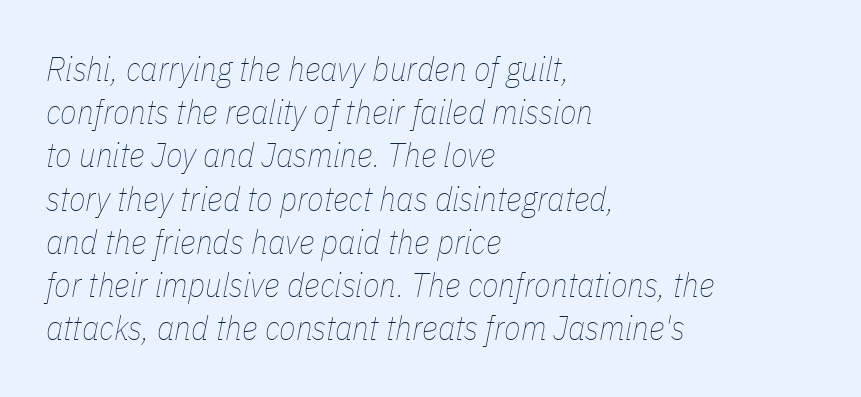
The image shows 34 px thin, condensed type, italic (leaning right); set left-aligned, normal line spacing (1.27x), normal letter spacing, not underlined; low stroke contrast and a medium x-height.
